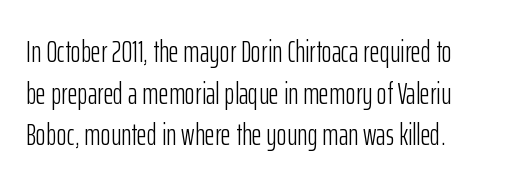
Q: Is the text bold? A: No.
Q: Is the text italic (slanted)? A: No, it is upright.
Q: Is the typeface a serif or a sans-serif typeface? A: Sans-serif.
Q: Is the text underlined? A: No.
Q: How is the paragraph aligned? A: Left-aligned.
Q: Is the spacing between letters normal or unusually wide? A: Normal.
Q: Is the spacing between lines tight, normal or loose? A: Normal.
Q: Width (condensed, normal, or wide)? A: Condensed.
Q: Stroke contrast? A: Low.
Q: x-height? A: Medium.
Q: Monospaced? A: No.
